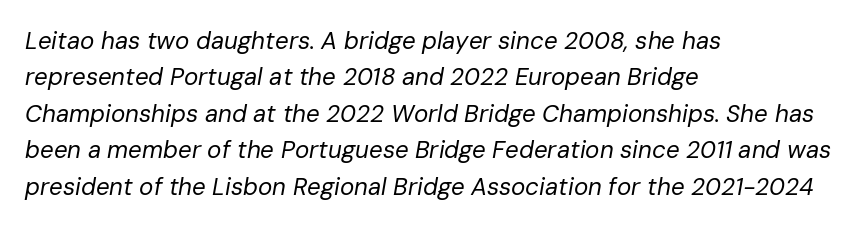
The image shows 24 px text type, italic (leaning right); set left-aligned, normal line spacing (1.52x), normal letter spacing, not underlined.
